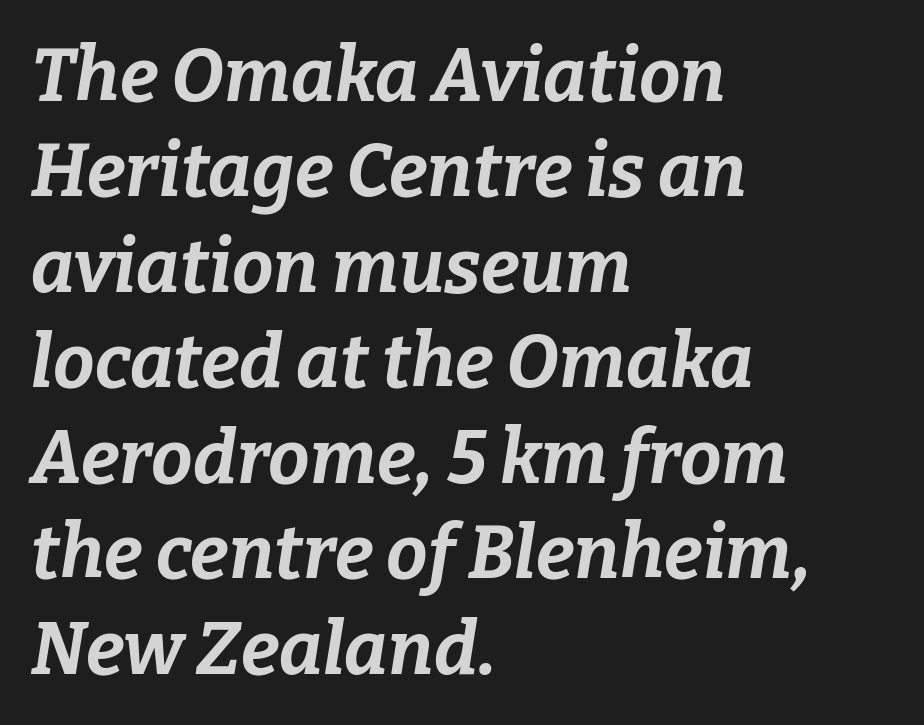
The image shows 74 px bold type, italic (leaning right); set left-aligned, normal line spacing (1.29x), normal letter spacing, not underlined; low stroke contrast and a medium x-height.
